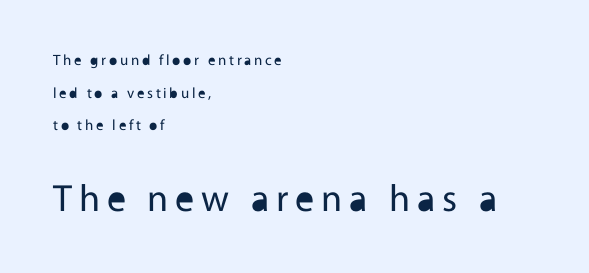
{"serif": "no", "italic": "no", "bold": "no", "weight": "regular", "width": "normal", "x_height": "medium", "monospaced": "no", "underline": "no", "align": "left", "line_spacing": "loose", "line_spacing_ratio": 2.17, "larger_block": "second", "size_ratio": 2.53, "glyph_px": 38}
